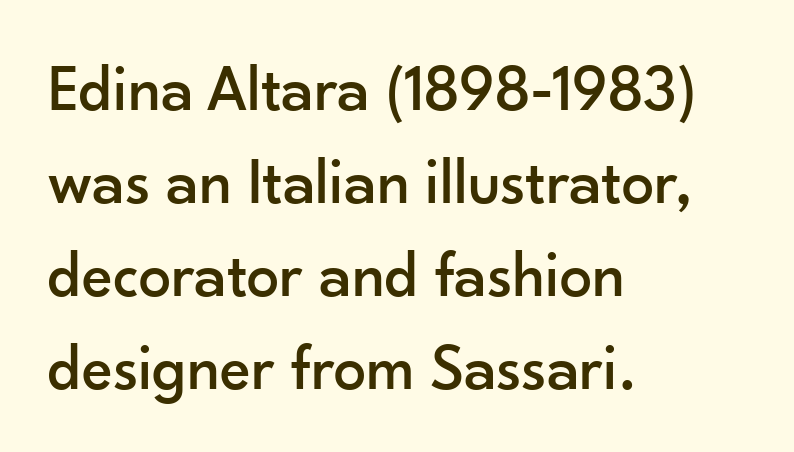
Q: Is the text italic (slanted)? A: No, it is upright.
Q: Is the typeface a serif or a sans-serif typeface? A: Sans-serif.
Q: Is the text underlined? A: No.
Q: How is the paragraph aligned? A: Left-aligned.
Q: Is the spacing between letters normal or unusually wide? A: Normal.
Q: Is the spacing between lines tight, normal or loose? A: Normal.
Q: Width (condensed, normal, or wide)? A: Normal.
Q: Stroke contrast? A: Low.
Q: x-height? A: Small.
Q: Monospaced? A: No.
